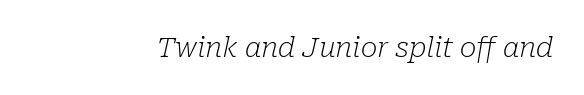
{"serif": "yes", "italic": "yes", "lean": "right", "slant_degrees": 10, "bold": "no", "weight": "light", "width": "normal", "stroke_contrast": "low", "x_height": "medium", "monospaced": "no", "underline": "no", "letter_spacing": "normal", "letter_spacing_em": 0.0, "glyph_px": 28}
